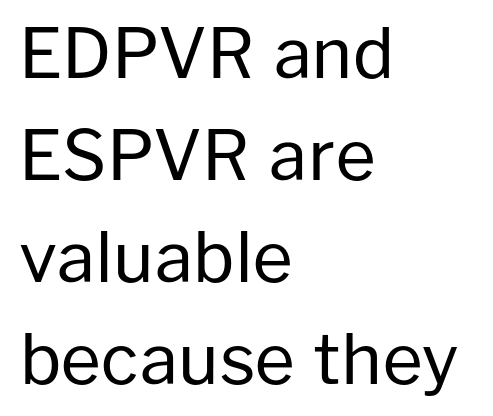
Successive baselines arrive at the customary interval. This sample uses a sans-serif face. Summary of weight: not heavy and not bold. This is the regular roman posture of the typeface. The paragraph shown leans on its left margin. Underlining? Definitely not there.
